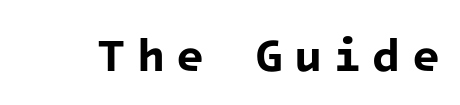
The image shows 46 px bold sans-serif type, monospaced; set unusually wide letter spacing (+0.24 em), not underlined; low stroke contrast and a medium x-height.
